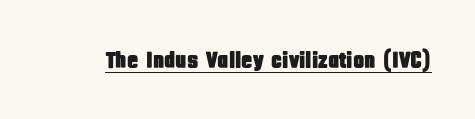
You can see a thin bar hugging the bottom of the glyphs. This rendering leaves character spacing at its baseline value. Style check: upright.
